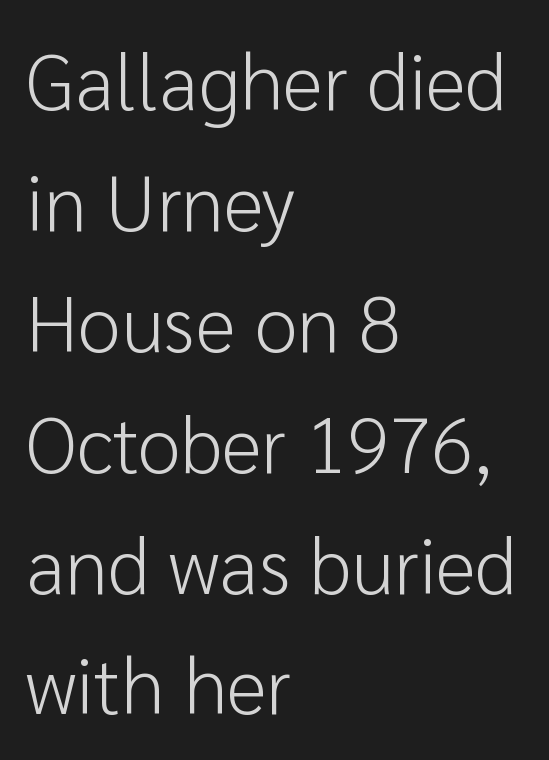
No letter is thick-stroked: the sample isn't bold. Evenly set lines give the paragraph a standard silhouette. The paragraph shown leans on its left margin. The space beneath each line is pristine and unruled. Designer's note — italics off, roman on. Standard letterfit; no display-style spreading of the glyphs.
